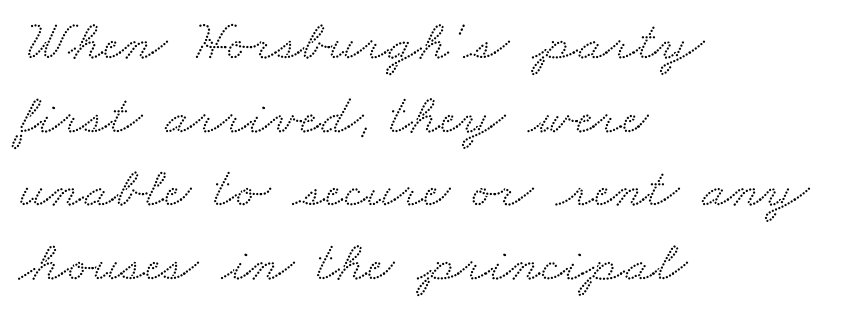
Q: Is the typeface a serif or a sans-serif typeface? A: Serif.
Q: Is the text underlined? A: No.
Q: How is the paragraph aligned? A: Left-aligned.
Q: Is the spacing between letters normal or unusually wide? A: Normal.
Q: Is the spacing between lines tight, normal or loose? A: Normal.
Q: Width (condensed, normal, or wide)? A: Wide.
Q: Stroke contrast? A: Medium.
Q: x-height? A: Small.
Q: Monospaced? A: No.
